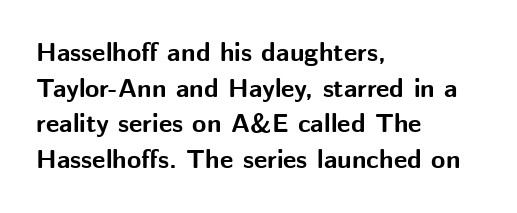
The image shows 26 px bold type, upright; set left-aligned, normal line spacing (1.37x), normal letter spacing, not underlined.
